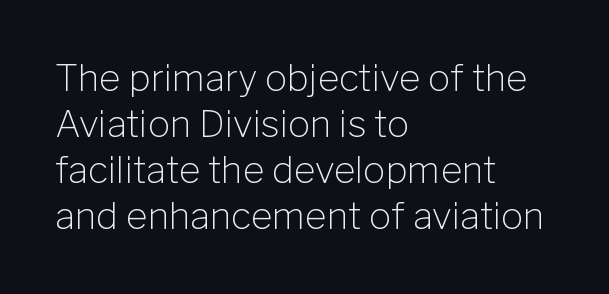
{"serif": "no", "italic": "no", "bold": "no", "weight": "light", "width": "normal", "stroke_contrast": "low", "x_height": "medium", "monospaced": "no", "underline": "no", "align": "left", "line_spacing_ratio": 1.24, "letter_spacing": "normal", "letter_spacing_em": 0.0, "glyph_px": 37}
